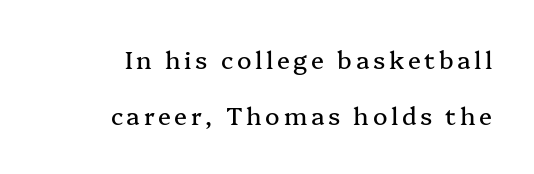
The image shows 24 px text type, upright; set right-aligned, loose line spacing (2.32x), not underlined.
